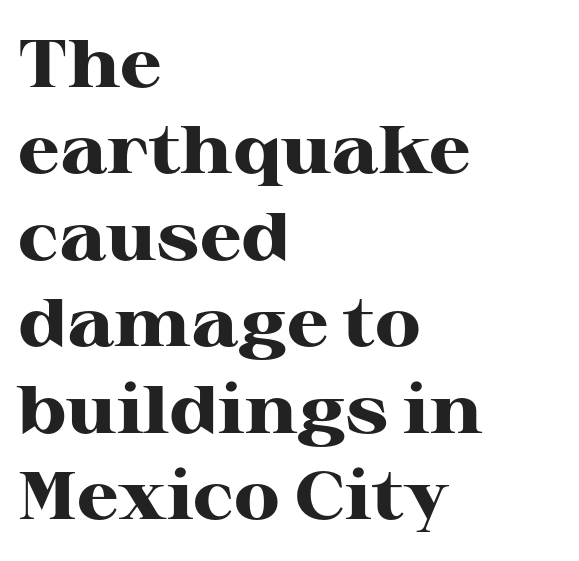
The image shows 67 px heavy, wide serif type, upright; set left-aligned, normal line spacing (1.29x), normal letter spacing, not underlined; high stroke contrast and a medium x-height.
